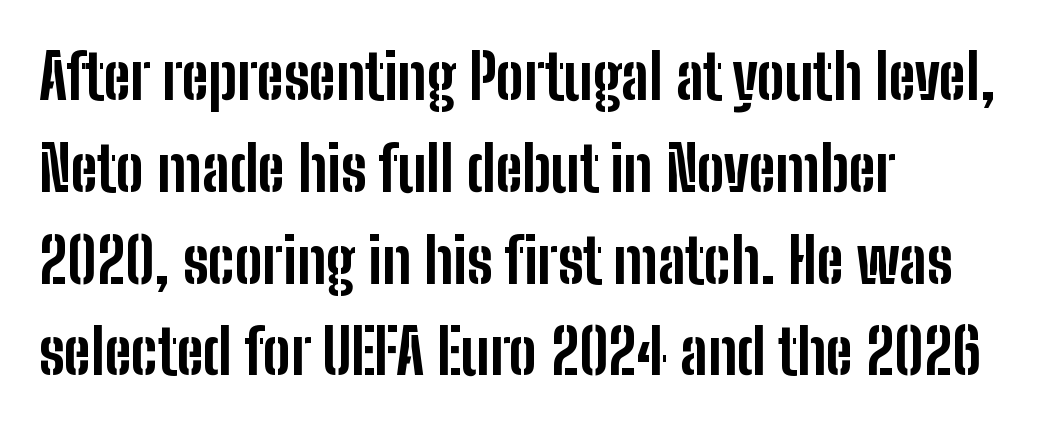
Q: Is the text bold? A: Yes.
Q: Is the text italic (slanted)? A: No, it is upright.
Q: Is the typeface a serif or a sans-serif typeface? A: Sans-serif.
Q: Is the text underlined? A: No.
Q: How is the paragraph aligned? A: Left-aligned.
Q: Is the spacing between letters normal or unusually wide? A: Normal.
Q: Is the spacing between lines tight, normal or loose? A: Normal.
Q: Width (condensed, normal, or wide)? A: Condensed.
Q: Stroke contrast? A: Low.
Q: x-height? A: Medium.
Q: Monospaced? A: No.
